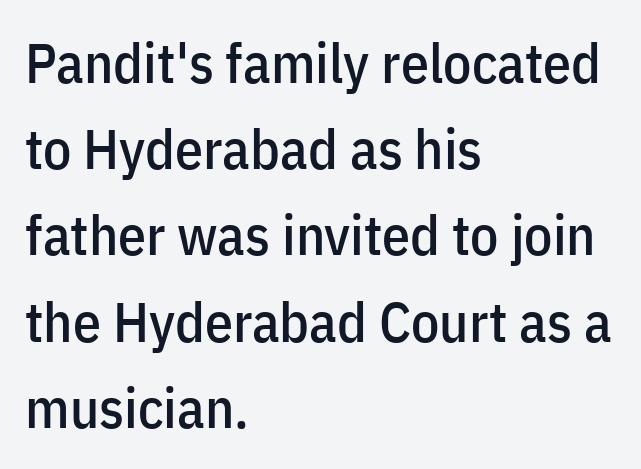
The image shows 56 px condensed sans-serif type, upright; set left-aligned, normal line spacing (1.54x), normal letter spacing, not underlined; low stroke contrast and a medium x-height.
